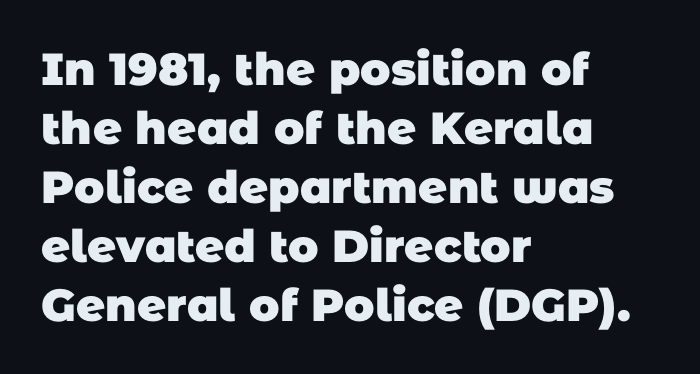
The letterforms sit shoulder to shoulder at normal distance. The paragraph shown leans on its left margin. This rendering features lettering with no underline. Check where the strokes stop: nothing finishes them off — pure sans.
